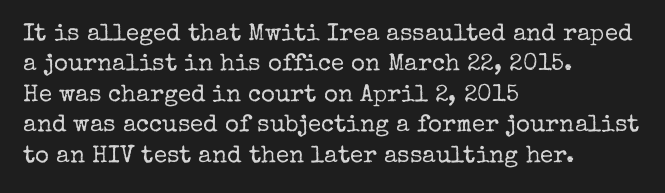
Q: Is the text bold? A: No.
Q: Is the text italic (slanted)? A: No, it is upright.
Q: Is the text underlined? A: No.
Q: How is the paragraph aligned? A: Left-aligned.
Q: Is the spacing between letters normal or unusually wide? A: Normal.
Q: Is the spacing between lines tight, normal or loose? A: Normal.
